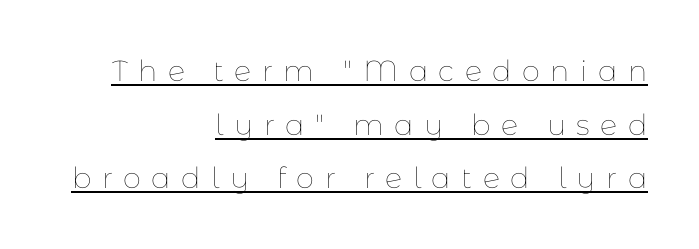
{"italic": "no", "bold": "no", "weight": "thin", "width": "normal", "stroke_contrast": "low", "x_height": "medium", "monospaced": "no", "underline": "yes", "align": "right", "line_spacing_ratio": 1.85, "letter_spacing": "wide", "letter_spacing_em": 0.36, "glyph_px": 29}
